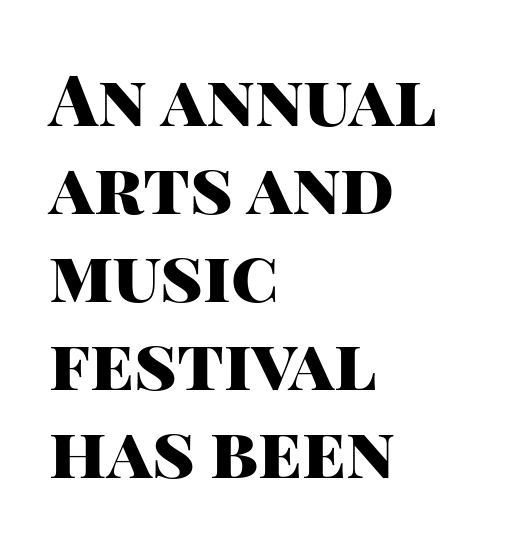
Is this a sans? Yes — the strokes have no serifs. The letters stand upright; this is a roman face. The baseline area is clear. Proportional: the letters do not fall into vertical columns. The tracking reads as untouched default to a designer's eye.
